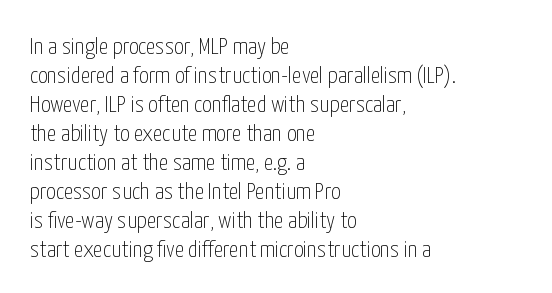
The strokes carry an ordinary text weight at most. Default kerning and tracking; the words read as compact shapes. The gap between lines stays unmarked. Does the lettering tilt? It doesn't — this is upright.
